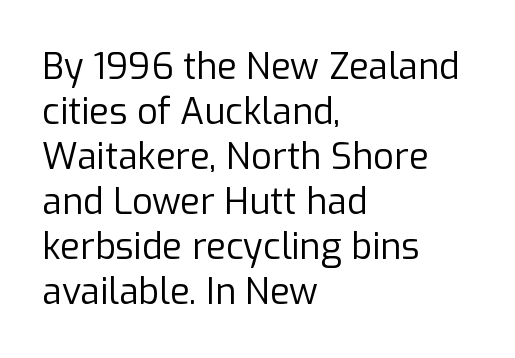
Q: Is the text bold? A: No.
Q: Is the text italic (slanted)? A: No, it is upright.
Q: Is the typeface a serif or a sans-serif typeface? A: Sans-serif.
Q: Is the text underlined? A: No.
Q: How is the paragraph aligned? A: Left-aligned.
Q: Is the spacing between letters normal or unusually wide? A: Normal.
Q: Is the spacing between lines tight, normal or loose? A: Normal.
Q: Width (condensed, normal, or wide)? A: Normal.
Q: Stroke contrast? A: Low.
Q: x-height? A: Medium.
Q: Monospaced? A: No.
